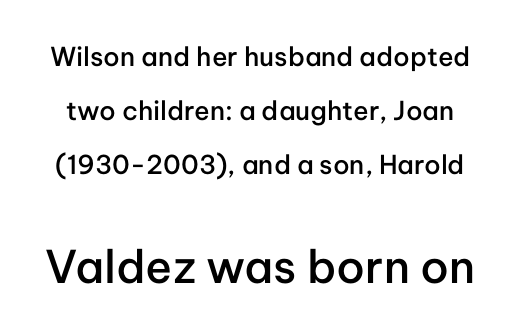
Q: Is the text bold? A: Semi-bold.
Q: Is the text italic (slanted)? A: No, it is upright.
Q: Is the typeface a serif or a sans-serif typeface? A: Sans-serif.
Q: Is the text underlined? A: No.
Q: Is the spacing between letters normal or unusually wide? A: Normal.
Q: Is the spacing between lines tight, normal or loose? A: Loose.
Q: Which block of text is set in a larger size, the first (top) or the second (bottom)? A: The second (bottom) one.
Q: Width (condensed, normal, or wide)? A: Normal.
Q: Stroke contrast? A: Low.
Q: x-height? A: Medium.
Q: Monospaced? A: No.
